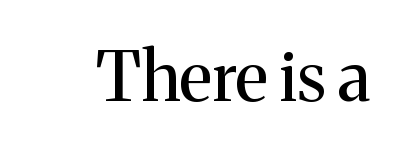
{"serif": "yes", "italic": "no", "bold": "no", "weight": "regular", "width": "normal", "stroke_contrast": "medium", "x_height": "medium", "monospaced": "no", "underline": "no", "letter_spacing": "normal", "letter_spacing_em": 0.0, "glyph_px": 68}
